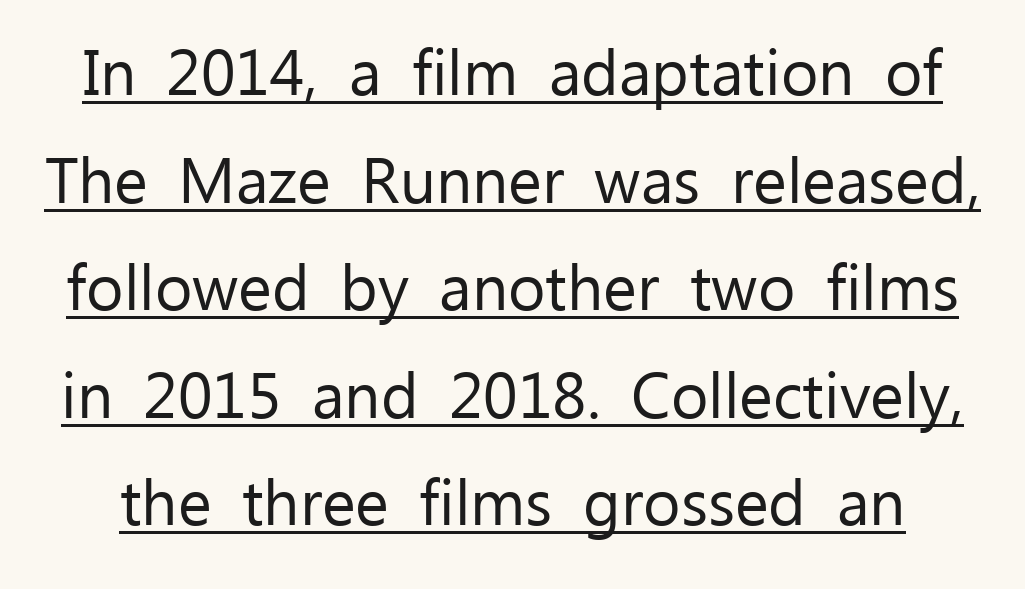
The image shows 64 px regular-weight sans-serif type, upright; set normal line spacing (1.68x), normal letter spacing, underlined; low stroke contrast and a medium x-height.
